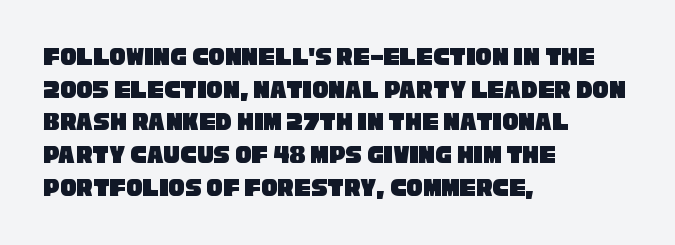
{"underline": "no", "align": "left", "line_spacing_ratio": 1.21, "letter_spacing": "normal", "letter_spacing_em": 0.0, "glyph_px": 27}
